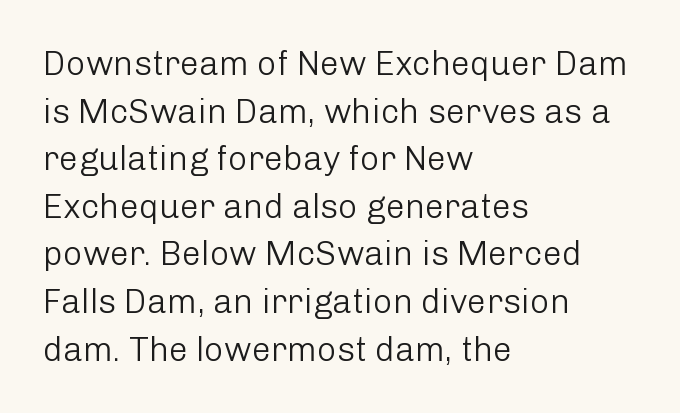
This sample uses plain, unmodified letter spacing. Regular leading. The lettering stays uniformly vertical, giving the passage a roman look. Is this a heavy cut? Hardly; it is regular or lighter. Each line starts at the same left margin while the right side varies.
